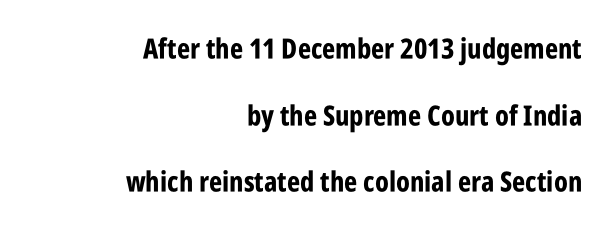
{"serif": "no", "italic": "no", "bold": "yes", "weight": "bold", "width": "condensed", "stroke_contrast": "low", "x_height": "large", "monospaced": "no", "underline": "no", "align": "right", "line_spacing": "loose", "line_spacing_ratio": 2.38, "letter_spacing": "normal", "letter_spacing_em": 0.0, "glyph_px": 28}
